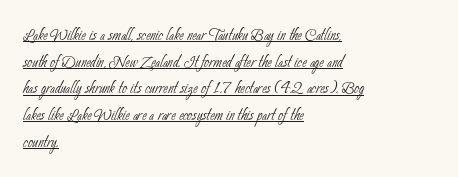
Honestly, the underline is the first thing you notice here. Letters have the restrained weight of plain body copy at most. Where is the straight margin? On the left. The lines sit at an ordinary, default distance from one another. Compared with typical body copy, the letter spacing here is the same.
